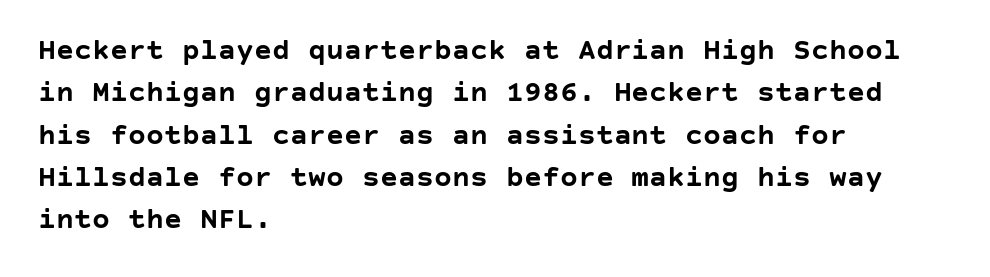
Q: Is the text bold? A: Yes.
Q: Is the text italic (slanted)? A: No, it is upright.
Q: Is the typeface a serif or a sans-serif typeface? A: Sans-serif.
Q: Is the text underlined? A: No.
Q: How is the paragraph aligned? A: Left-aligned.
Q: Is the spacing between letters normal or unusually wide? A: Normal.
Q: Is the spacing between lines tight, normal or loose? A: Normal.
Q: Width (condensed, normal, or wide)? A: Normal.
Q: Stroke contrast? A: Low.
Q: x-height? A: Large.
